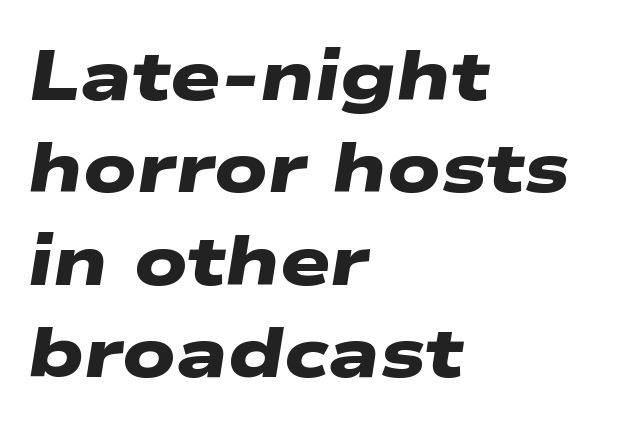
Q: Is the text bold? A: Yes.
Q: Is the typeface a serif or a sans-serif typeface? A: Sans-serif.
Q: Is the text underlined? A: No.
Q: How is the paragraph aligned? A: Left-aligned.
Q: Is the spacing between letters normal or unusually wide? A: Normal.
Q: Is the spacing between lines tight, normal or loose? A: Normal.
Q: Width (condensed, normal, or wide)? A: Wide.
Q: Stroke contrast? A: Low.
Q: x-height? A: Medium.
Q: Monospaced? A: No.
